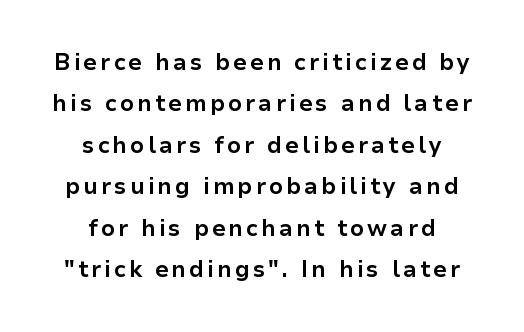
Q: Is the text bold? A: Yes.
Q: Is the text italic (slanted)? A: No, it is upright.
Q: Is the text underlined? A: No.
Q: How is the paragraph aligned? A: Centered.
